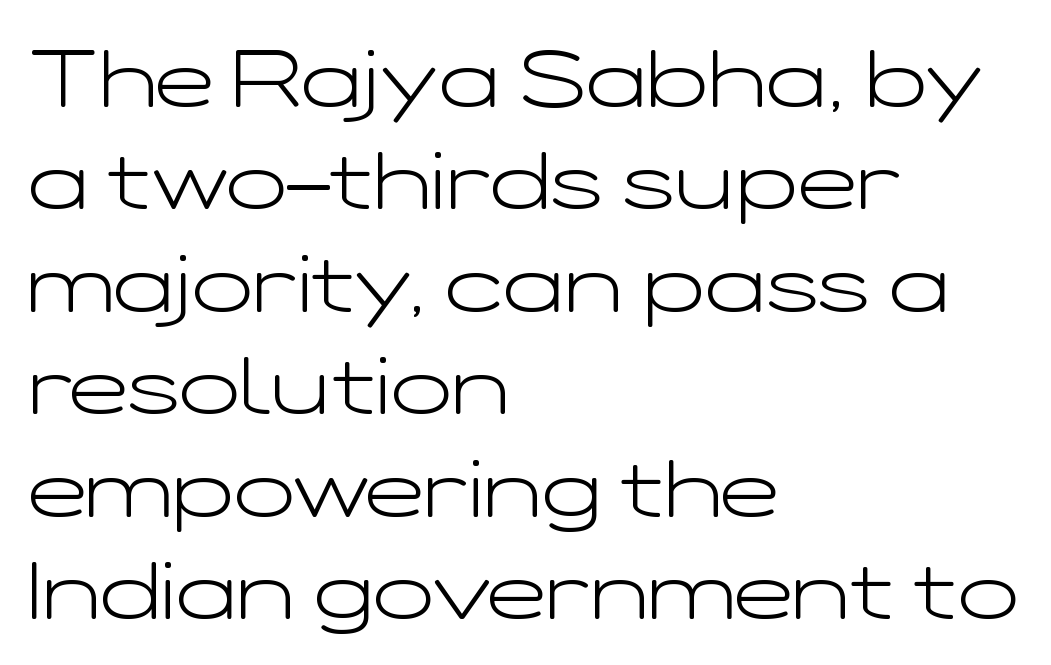
The image shows 80 px light, wide sans-serif type, upright; set left-aligned, normal line spacing (1.28x), normal letter spacing, not underlined; low stroke contrast and a medium x-height.
